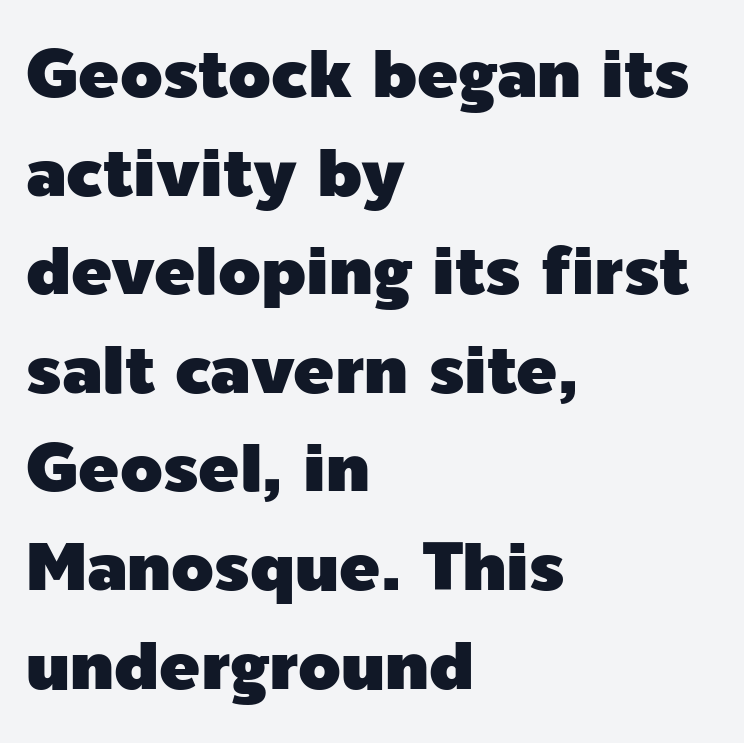
These lines are rendered in a variable-pitch font. The lines in this sample share a left origin and differ only in where they stop. Regarding serifs, this sample does without them. Words float on clear page, feet unadorned. Normally led — the rows are evenly, conventionally spaced. Tracking value appears to be zero — textbook default spacing.
